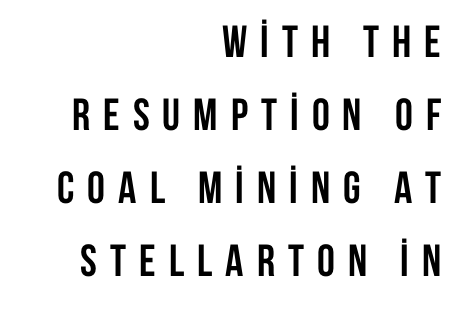
{"serif": "no", "italic": "no", "bold": "yes", "weight": "semibold", "width": "condensed", "stroke_contrast": "low", "x_height": "large", "monospaced": "no", "underline": "no", "align": "right", "line_spacing": "normal", "line_spacing_ratio": 1.62, "letter_spacing": "wide", "letter_spacing_em": 0.29, "glyph_px": 45}
